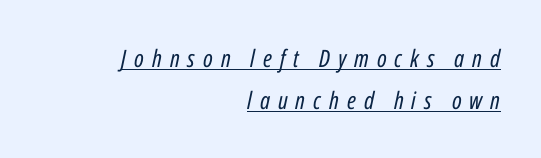
The image shows 24 px text type, italic (leaning right); set right-aligned, line spacing 1.75x, unusually wide letter spacing (+0.33 em), underlined.
